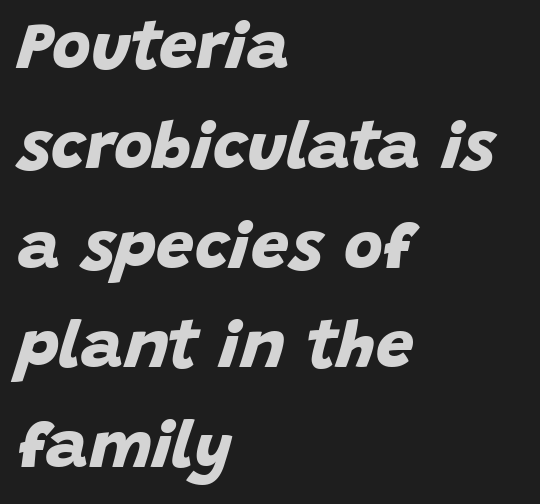
Q: Is the text bold? A: Yes.
Q: Is the typeface a serif or a sans-serif typeface? A: Sans-serif.
Q: Is the text underlined? A: No.
Q: How is the paragraph aligned? A: Left-aligned.
Q: Is the spacing between letters normal or unusually wide? A: Normal.
Q: Is the spacing between lines tight, normal or loose? A: Normal.
Q: Width (condensed, normal, or wide)? A: Normal.
Q: Stroke contrast? A: Low.
Q: x-height? A: Large.
Q: Monospaced? A: No.
